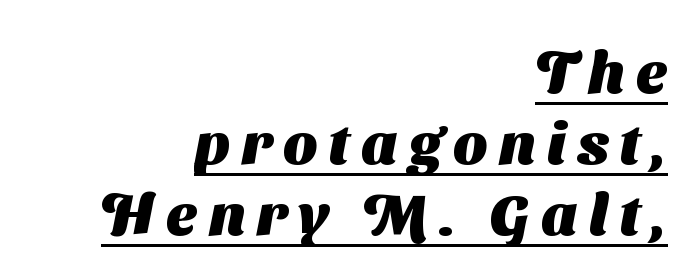
Q: Is the text bold? A: Yes.
Q: Is the typeface a serif or a sans-serif typeface? A: Sans-serif.
Q: Is the text underlined? A: Yes.
Q: How is the paragraph aligned? A: Right-aligned.
Q: Is the spacing between letters normal or unusually wide? A: Unusually wide.
Q: Width (condensed, normal, or wide)? A: Normal.
Q: Stroke contrast? A: Medium.
Q: x-height? A: Medium.
Q: Monospaced? A: No.
